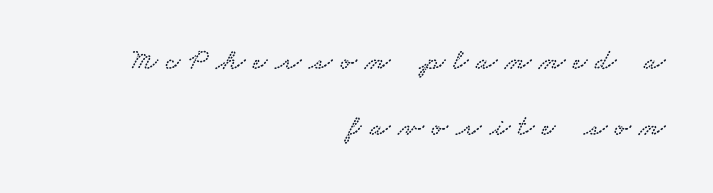
{"width": "wide", "stroke_contrast": "low", "x_height": "small", "monospaced": "no", "underline": "no", "align": "right", "line_spacing": "loose", "line_spacing_ratio": 2.19, "letter_spacing": "wide", "letter_spacing_em": 0.27, "glyph_px": 30}
